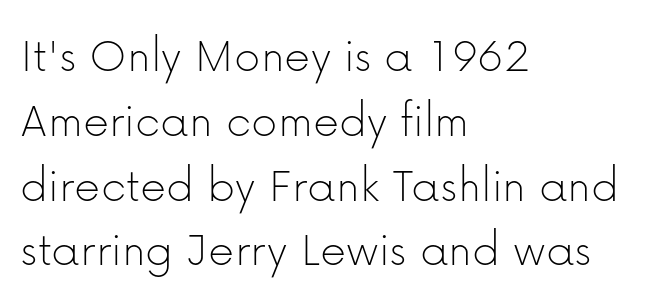
Do the letters lean? They stand straight. These lines are rendered in a variable-pitch font. Letter spacing: default. No extra ink here — the face is not bold. Classification — sans serif. This rendering features lettering with no underline.
